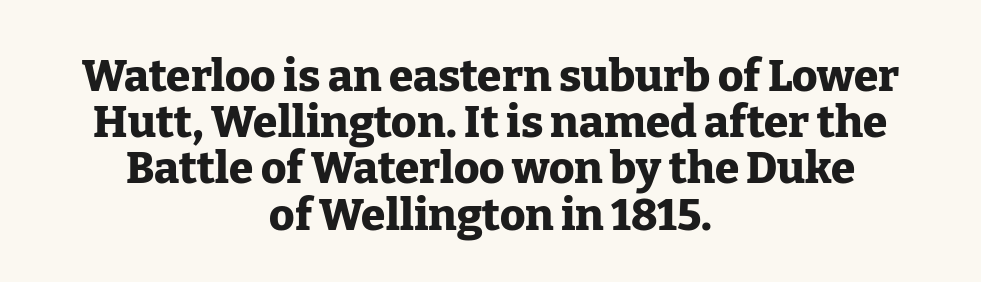
The image shows 44 px heavy serif type, upright; set centered, tight line spacing (1.05x), normal letter spacing, not underlined; low stroke contrast and a medium x-height.
